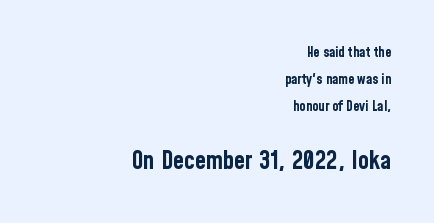
The space between consecutive lines is lavish. Anything drawn beneath the words? Only blank space. This is heavy type, rendered in bold. The designer gave the closing block more size than the opening block. Casual observation: everything's shoved over to the right. Rendered with straight, roman letterforms.
